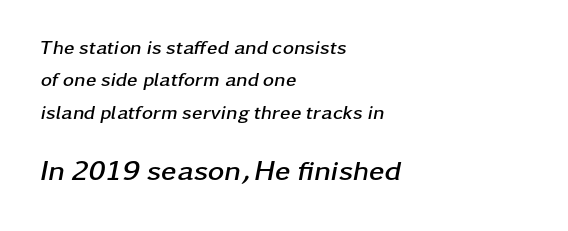
Q: Is the text bold? A: Yes.
Q: Is the text italic (slanted)? A: Yes, it leans right by about 11 degrees.
Q: Is the text underlined? A: No.
Q: How is the paragraph aligned? A: Left-aligned.
Q: Is the spacing between letters normal or unusually wide? A: Normal.
Q: Which block of text is set in a larger size, the first (top) or the second (bottom)? A: The second (bottom) one.
Q: Width (condensed, normal, or wide)? A: Wide.
Q: Stroke contrast? A: Low.
Q: x-height? A: Medium.
Q: Monospaced? A: No.
